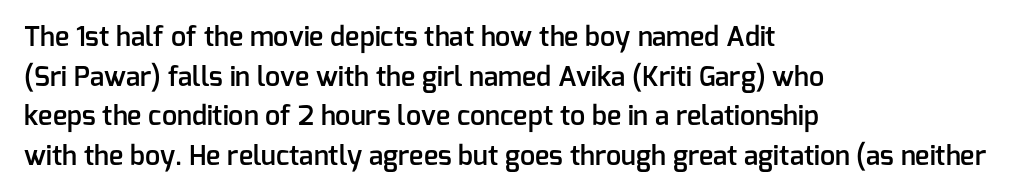
Observe the ordinary spacing: letters are neighbours, not strangers. The font's upright variant was chosen for this text. Letters rest on an invisible, unmarked baseline. The leading is moderate, giving the passage an even texture. The paragraph has a hard left edge and a soft right edge.
